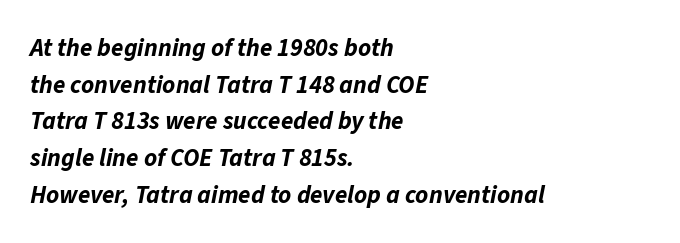
The image shows 25 px bold type, italic (leaning right); set left-aligned, normal line spacing (1.47x), normal letter spacing, not underlined.
